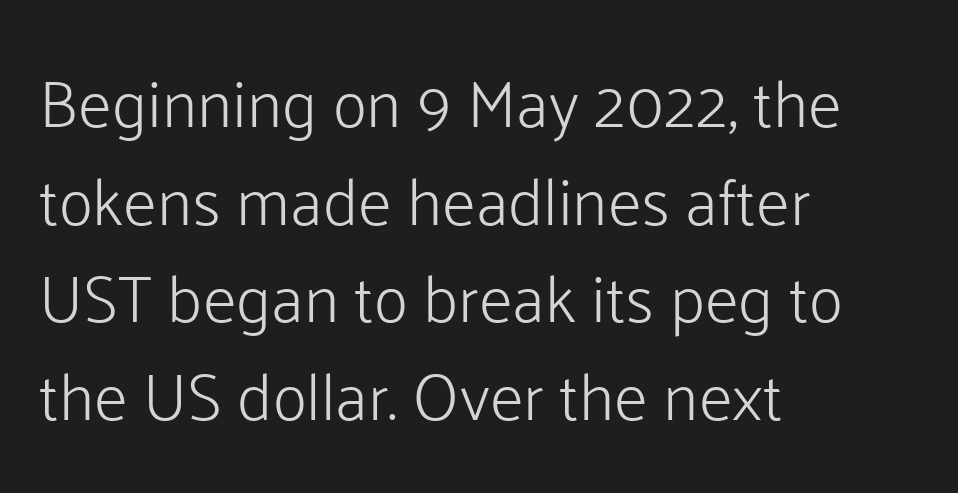
The image shows 66 px light sans-serif type, upright; set left-aligned, normal line spacing (1.48x), normal letter spacing, not underlined; low stroke contrast and a medium x-height.
